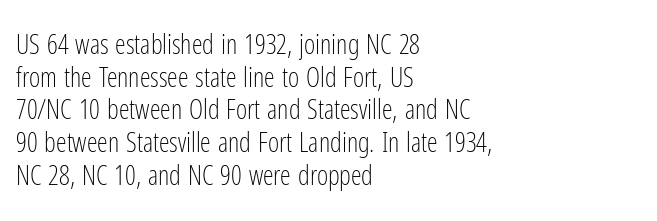
Q: Is the text bold? A: No.
Q: Is the text italic (slanted)? A: No, it is upright.
Q: Is the text underlined? A: No.
Q: How is the paragraph aligned? A: Left-aligned.
Q: Is the spacing between letters normal or unusually wide? A: Normal.
